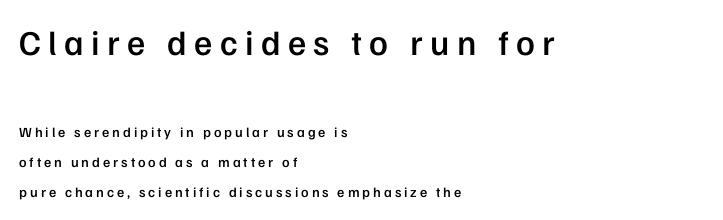
In terms of weight, the rendering is demibold, just under bold. Spacing verdict: proportional, widths tailored to each character. The zone under the glyphs is completely vacant. Style check: upright.
